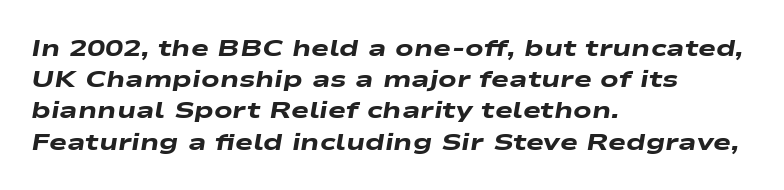
The image shows 24 px bold type, italic (leaning right); set left-aligned, normal line spacing (1.3x), normal letter spacing, not underlined.
